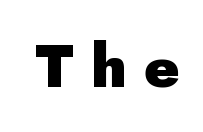
Q: Is the text bold? A: Yes.
Q: Is the text italic (slanted)? A: No, it is upright.
Q: Is the typeface a serif or a sans-serif typeface? A: Sans-serif.
Q: Is the text underlined? A: No.
Q: Is the spacing between letters normal or unusually wide? A: Unusually wide.
Q: Width (condensed, normal, or wide)? A: Normal.
Q: Stroke contrast? A: Low.
Q: x-height? A: Small.
Q: Monospaced? A: No.
